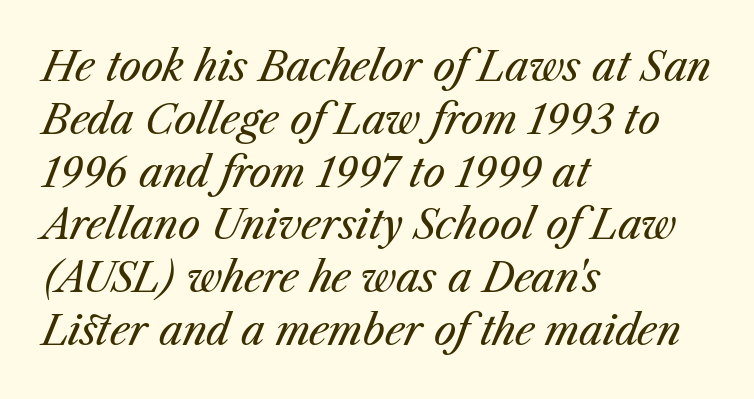
{"italic": "yes", "lean": "right", "slant_degrees": 23, "bold": "no", "weight": "regular", "width": "normal", "stroke_contrast": "medium", "x_height": "medium", "monospaced": "no", "underline": "no", "align": "left", "line_spacing": "normal", "line_spacing_ratio": 1.32, "letter_spacing": "normal", "letter_spacing_em": 0.0, "glyph_px": 40}
